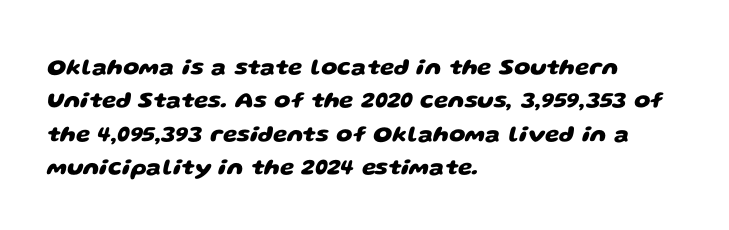
The image shows 23 px bold type; set left-aligned, normal line spacing (1.45x), normal letter spacing, not underlined.
